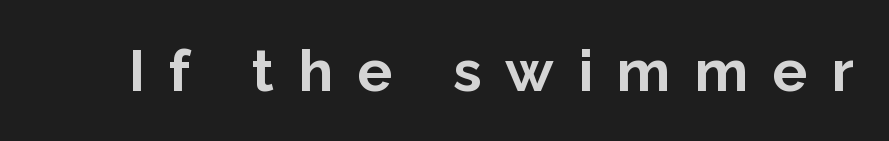
Q: Is the text bold? A: Yes.
Q: Is the text italic (slanted)? A: No, it is upright.
Q: Is the typeface a serif or a sans-serif typeface? A: Sans-serif.
Q: Is the text underlined? A: No.
Q: Is the spacing between letters normal or unusually wide? A: Unusually wide.
Q: Width (condensed, normal, or wide)? A: Normal.
Q: Stroke contrast? A: Low.
Q: x-height? A: Medium.
Q: Monospaced? A: No.
